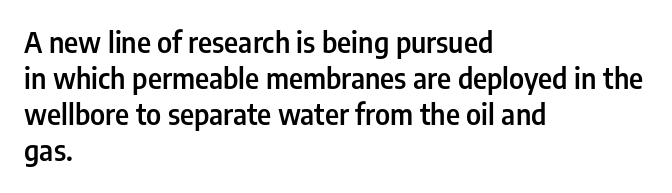
{"serif": "no", "italic": "no", "bold": "semi", "weight": "semibold", "width": "condensed", "stroke_contrast": "low", "x_height": "medium", "monospaced": "no", "underline": "no", "align": "left", "line_spacing": "normal", "line_spacing_ratio": 1.29, "letter_spacing": "normal", "letter_spacing_em": 0.0, "glyph_px": 28}
